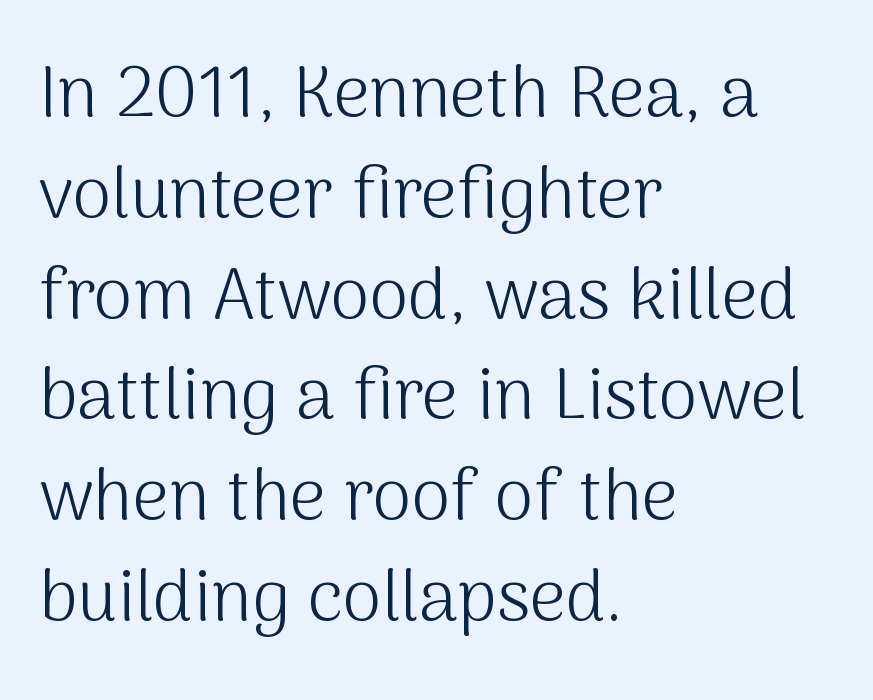
Q: Is the text bold? A: No.
Q: Is the text italic (slanted)? A: No, it is upright.
Q: Is the typeface a serif or a sans-serif typeface? A: Sans-serif.
Q: Is the text underlined? A: No.
Q: How is the paragraph aligned? A: Left-aligned.
Q: Is the spacing between letters normal or unusually wide? A: Normal.
Q: Is the spacing between lines tight, normal or loose? A: Normal.
Q: Width (condensed, normal, or wide)? A: Normal.
Q: Stroke contrast? A: Medium.
Q: x-height? A: Medium.
Q: Monospaced? A: No.
